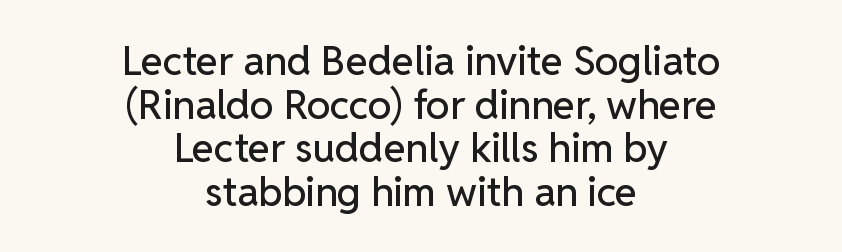
The image shows 40 px sans-serif type, upright; set centered, tight line spacing (1.09x), normal letter spacing, not underlined; low stroke contrast and a medium x-height.
